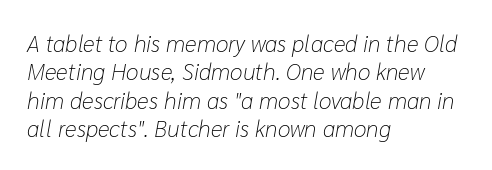
The image shows 23 px text type, italic (leaning right); set left-aligned, line spacing 1.23x, normal letter spacing, not underlined.
